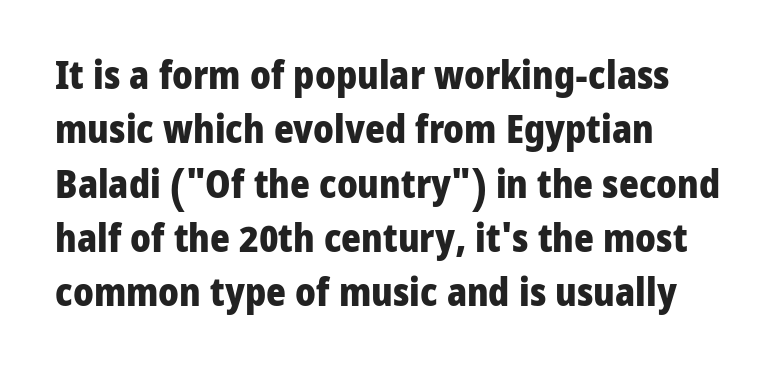
The image shows 38 px heavy sans-serif type, upright; set left-aligned, normal line spacing (1.43x), normal letter spacing, not underlined; low stroke contrast and a medium x-height.
